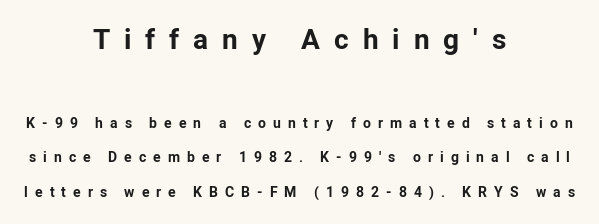
Note the varied advance widths — an 'i' is clearly narrower than an 'm'. Letterform terminals end flat and unadorned throughout the passage. Glance below the letters and you will spot only blank space. The rag falls on both sides of this text block equally.
